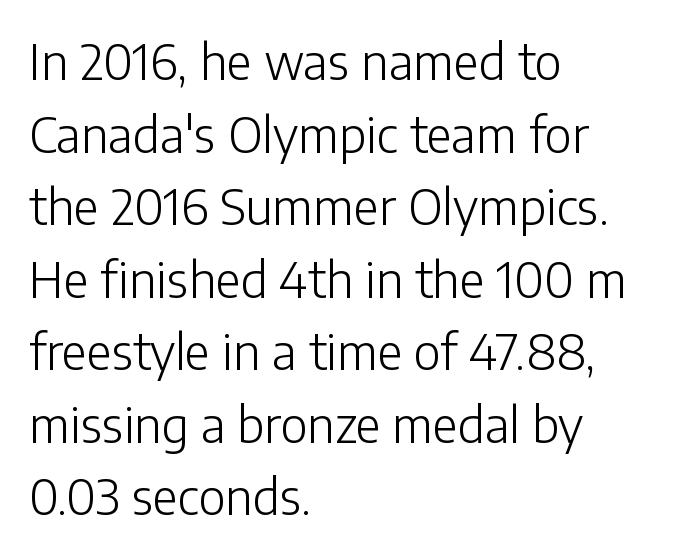
{"serif": "no", "italic": "no", "bold": "no", "weight": "light", "width": "normal", "stroke_contrast": "low", "x_height": "medium", "monospaced": "no", "underline": "no", "align": "left", "line_spacing": "normal", "line_spacing_ratio": 1.48, "letter_spacing": "normal", "letter_spacing_em": 0.0, "glyph_px": 49}
